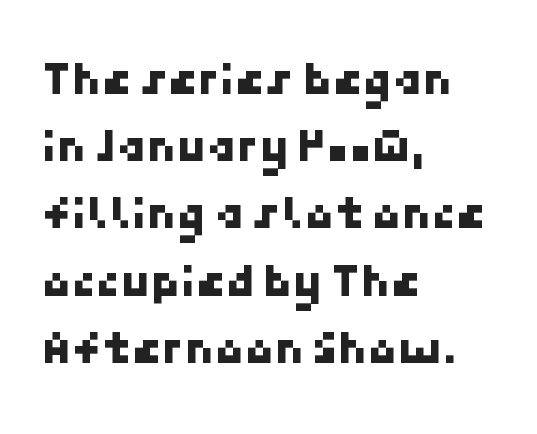
A typesetter would call this zero additional tracking. A bare baseline throughout the passage. Font category for this specimen: sans-serif. The lines are quadded left. Is there much room between lines? A standard amount, neither cramped nor airy.
